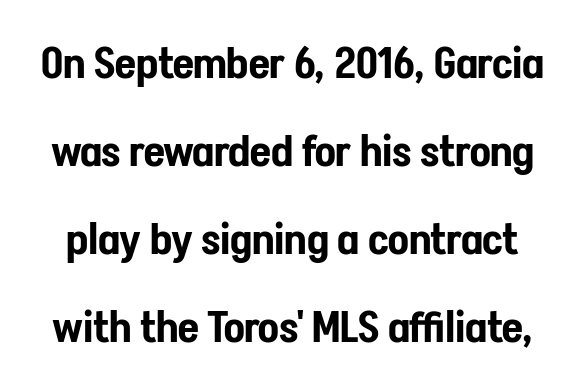
{"serif": "no", "italic": "no", "width": "condensed", "stroke_contrast": "low", "x_height": "medium", "monospaced": "no", "underline": "no", "line_spacing": "loose", "line_spacing_ratio": 2.05, "letter_spacing": "normal", "letter_spacing_em": 0.0, "glyph_px": 43}
